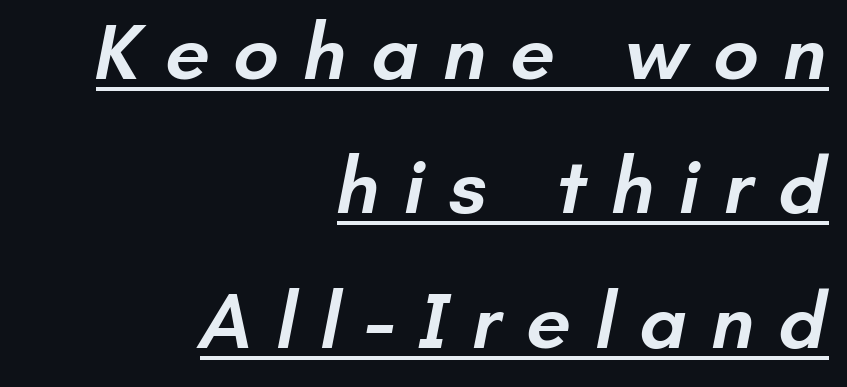
The image shows 80 px semibold sans-serif type; set right-aligned, normal line spacing (1.68x), unusually wide letter spacing (+0.3 em), underlined; low stroke contrast and a small x-height.
